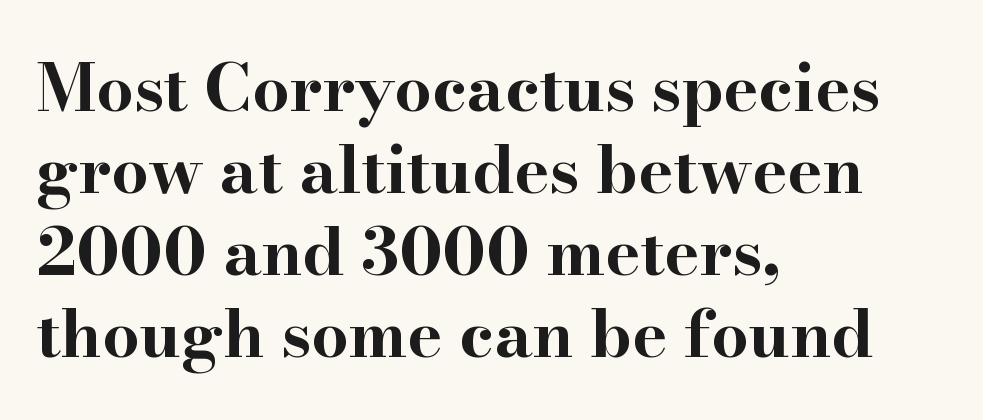
Q: Is the text bold? A: Yes.
Q: Is the text italic (slanted)? A: No, it is upright.
Q: Is the typeface a serif or a sans-serif typeface? A: Serif.
Q: Is the text underlined? A: No.
Q: How is the paragraph aligned? A: Left-aligned.
Q: Is the spacing between letters normal or unusually wide? A: Normal.
Q: Width (condensed, normal, or wide)? A: Wide.
Q: Stroke contrast? A: High.
Q: x-height? A: Small.
Q: Monospaced? A: No.
